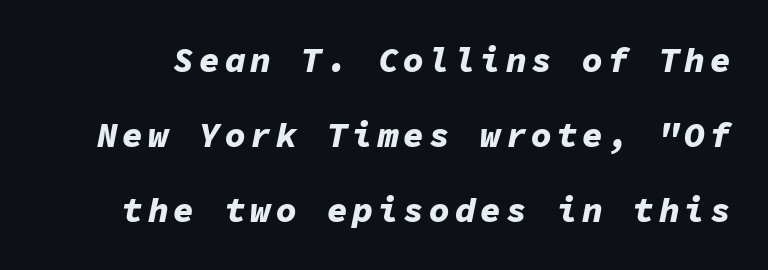
Q: Is the text bold? A: Yes.
Q: Is the text italic (slanted)? A: Yes, it leans right by about 11 degrees.
Q: Is the text underlined? A: No.
Q: Is the spacing between lines tight, normal or loose? A: Loose.
Q: Width (condensed, normal, or wide)? A: Normal.
Q: Stroke contrast? A: Low.
Q: x-height? A: Medium.
Q: Monospaced? A: Yes.
